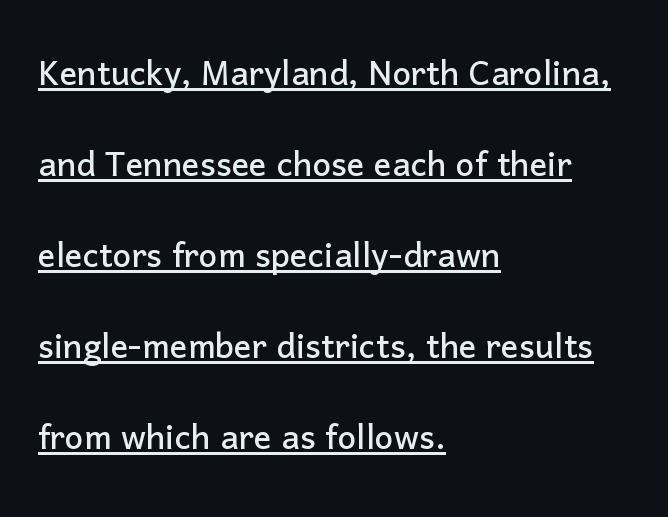
Q: Is the text italic (slanted)? A: No, it is upright.
Q: Is the typeface a serif or a sans-serif typeface? A: Sans-serif.
Q: Is the text underlined? A: Yes.
Q: How is the paragraph aligned? A: Left-aligned.
Q: Is the spacing between letters normal or unusually wide? A: Normal.
Q: Is the spacing between lines tight, normal or loose? A: Loose.
Q: Width (condensed, normal, or wide)? A: Normal.
Q: Stroke contrast? A: Low.
Q: x-height? A: Medium.
Q: Monospaced? A: No.
